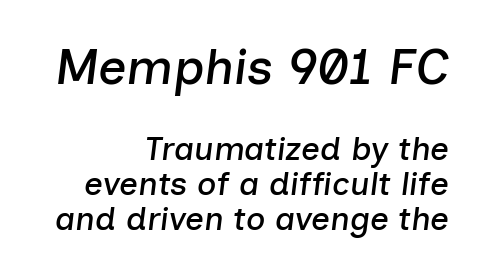
{"italic": "yes", "lean": "right", "slant_degrees": 7, "width": "normal", "stroke_contrast": "low", "x_height": "medium", "monospaced": "no", "underline": "no", "align": "right", "line_spacing": "tight", "line_spacing_ratio": 1.05, "letter_spacing": "normal", "letter_spacing_em": 0.0, "larger_block": "first", "size_ratio": 1.52, "glyph_px": 50}
